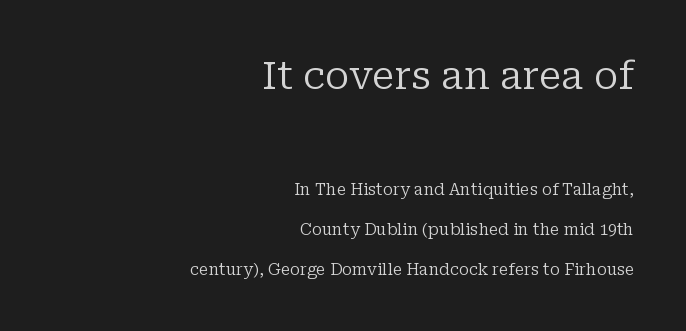
Q: Is the text bold? A: No.
Q: Is the text italic (slanted)? A: No, it is upright.
Q: Is the typeface a serif or a sans-serif typeface? A: Serif.
Q: Is the text underlined? A: No.
Q: How is the paragraph aligned? A: Right-aligned.
Q: Is the spacing between letters normal or unusually wide? A: Normal.
Q: Is the spacing between lines tight, normal or loose? A: Loose.
Q: Which block of text is set in a larger size, the first (top) or the second (bottom)? A: The first (top) one.
Q: Width (condensed, normal, or wide)? A: Normal.
Q: Stroke contrast? A: Low.
Q: x-height? A: Medium.
Q: Monospaced? A: No.
